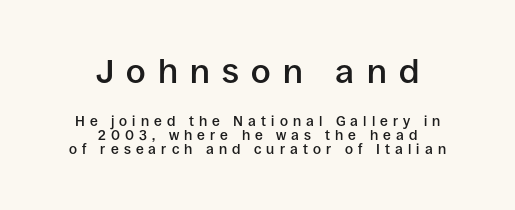
{"serif": "no", "italic": "no", "bold": "semi", "weight": "semibold", "width": "normal", "stroke_contrast": "low", "x_height": "large", "monospaced": "no", "underline": "no", "align": "center", "line_spacing": "tight", "line_spacing_ratio": 1.02, "letter_spacing": "wide", "letter_spacing_em": 0.36, "larger_block": "first", "size_ratio": 2.43, "glyph_px": 34}
